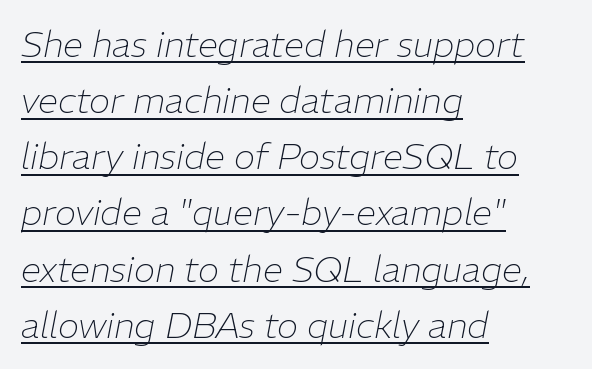
The image shows 36 px thin type, italic (leaning right); set left-aligned, normal line spacing (1.56x), normal letter spacing, underlined; low stroke contrast and a medium x-height.
